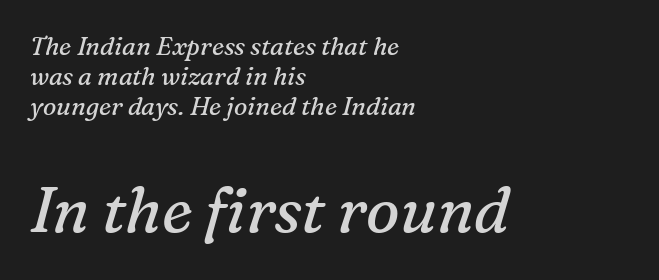
Q: Is the text bold? A: No.
Q: Is the text italic (slanted)? A: Yes, it leans right by about 16 degrees.
Q: Is the typeface a serif or a sans-serif typeface? A: Serif.
Q: Is the text underlined? A: No.
Q: How is the paragraph aligned? A: Left-aligned.
Q: Is the spacing between letters normal or unusually wide? A: Normal.
Q: Which block of text is set in a larger size, the first (top) or the second (bottom)? A: The second (bottom) one.
Q: Width (condensed, normal, or wide)? A: Normal.
Q: Stroke contrast? A: Medium.
Q: x-height? A: Medium.
Q: Monospaced? A: No.
